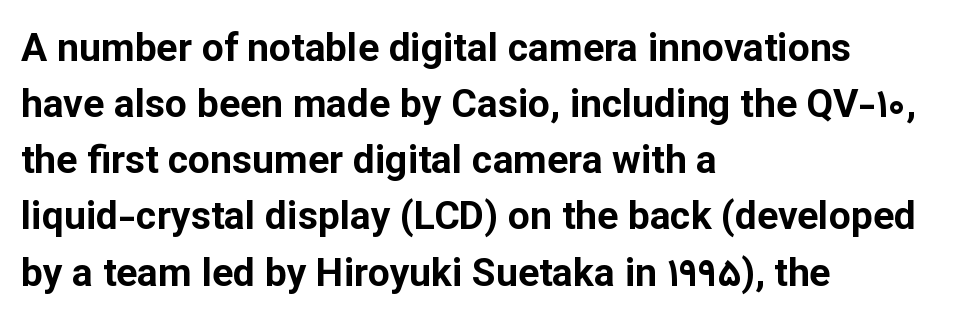
The image shows 39 px bold sans-serif type, upright; set left-aligned, normal line spacing (1.44x), normal letter spacing, not underlined; low stroke contrast and a medium x-height.
